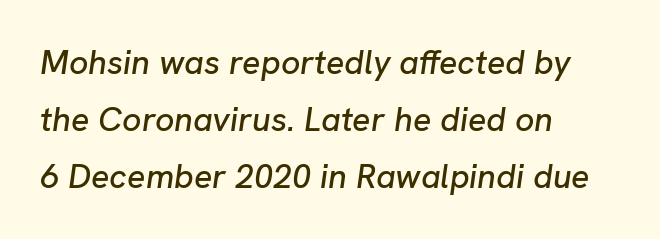
Slant detected: the letters are inclined. Think of a printed novel: that variable character pitch is what you see here. Honestly, there is no underline to notice here at all. The tracking reads as untouched default to a designer's eye.
